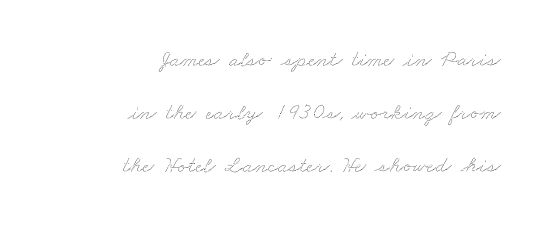
Unmarked baselines from the first word to the last. All the whitespace from short lines collects on the left. Between one letter and the next there's only the usual sliver of space. Summary of vertical rhythm: relaxed, with wide interline spacing.
